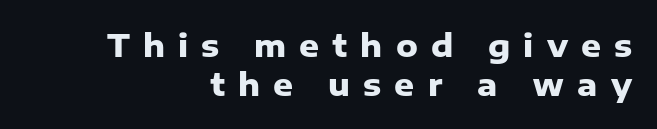
Q: Is the text bold? A: Yes.
Q: Is the text italic (slanted)? A: No, it is upright.
Q: Is the typeface a serif or a sans-serif typeface? A: Sans-serif.
Q: Is the text underlined? A: No.
Q: How is the paragraph aligned? A: Right-aligned.
Q: Is the spacing between letters normal or unusually wide? A: Unusually wide.
Q: Is the spacing between lines tight, normal or loose? A: Normal.
Q: Width (condensed, normal, or wide)? A: Normal.
Q: Stroke contrast? A: Low.
Q: x-height? A: Medium.
Q: Monospaced? A: No.
